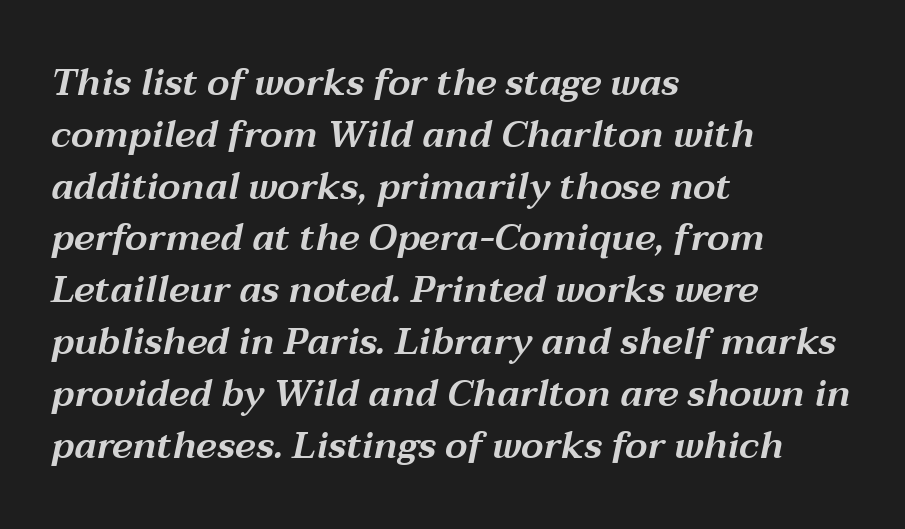
The image shows 37 px wide type, italic (leaning right); set left-aligned, normal line spacing (1.4x), normal letter spacing, not underlined; medium stroke contrast and a medium x-height.
